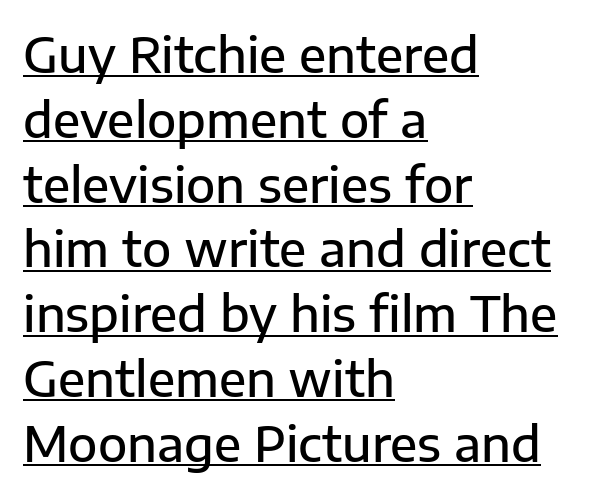
The image shows 48 px semibold sans-serif type, upright; set left-aligned, normal line spacing (1.35x), normal letter spacing, underlined; low stroke contrast and a medium x-height.
